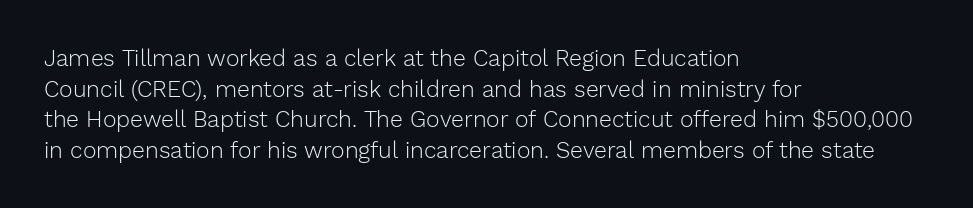
Q: Is the text bold? A: No.
Q: Is the text italic (slanted)? A: No, it is upright.
Q: Is the text underlined? A: No.
Q: How is the paragraph aligned? A: Left-aligned.
Q: Is the spacing between letters normal or unusually wide? A: Normal.
Q: Is the spacing between lines tight, normal or loose? A: Normal.
